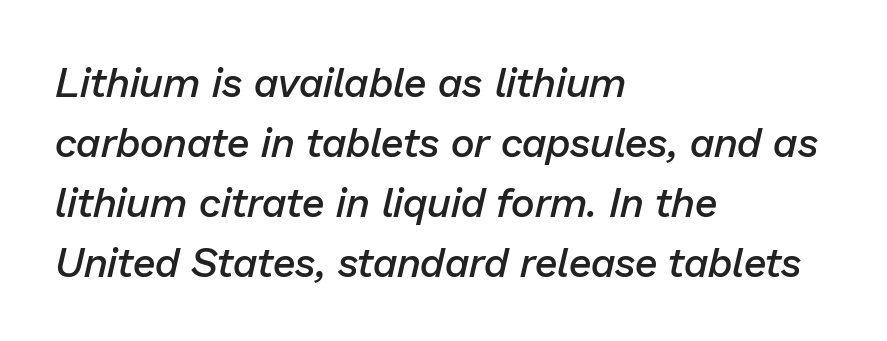
In terms of letterspacing, this is plain default setting. The strokes are fattened partway — semibold, not bold. Note the varied advance widths — an 'i' is clearly narrower than an 'm'. Quick note: italic.
